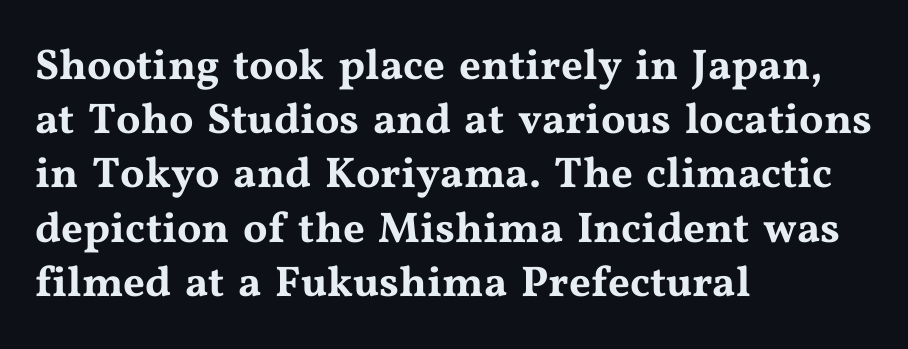
Horizontally, the lines are justified to the leading edge only. Classification — serif. Do the characters align in a grid? No, the font is proportional. The space between consecutive lines is moderate.
